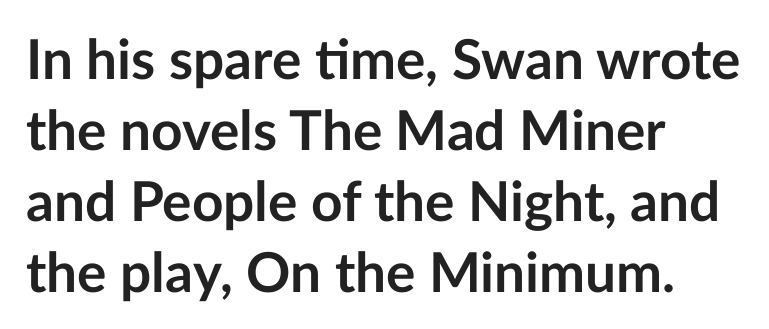
Q: Is the text bold? A: Yes.
Q: Is the text italic (slanted)? A: No, it is upright.
Q: Is the typeface a serif or a sans-serif typeface? A: Sans-serif.
Q: Is the text underlined? A: No.
Q: How is the paragraph aligned? A: Left-aligned.
Q: Is the spacing between letters normal or unusually wide? A: Normal.
Q: Is the spacing between lines tight, normal or loose? A: Normal.
Q: Width (condensed, normal, or wide)? A: Normal.
Q: Stroke contrast? A: Low.
Q: x-height? A: Medium.
Q: Monospaced? A: No.
